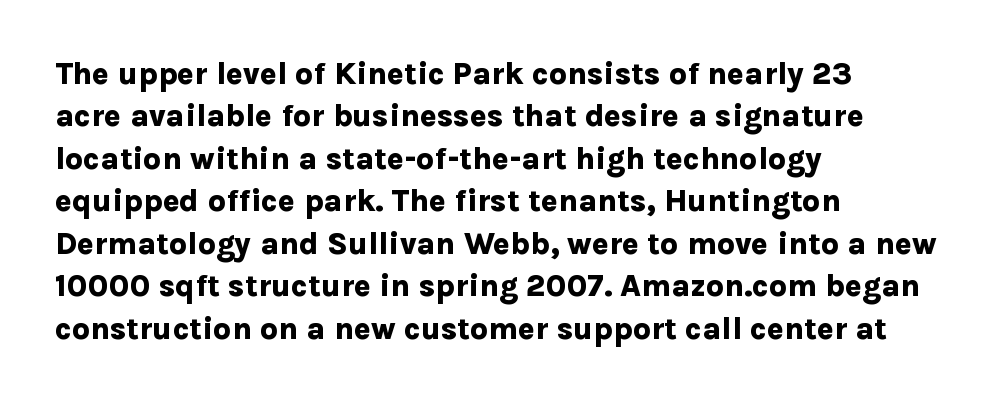
{"serif": "no", "italic": "no", "bold": "yes", "weight": "bold", "width": "normal", "stroke_contrast": "low", "x_height": "medium", "monospaced": "no", "underline": "no", "align": "left", "line_spacing": "normal", "line_spacing_ratio": 1.37, "letter_spacing": "normal", "letter_spacing_em": 0.0, "glyph_px": 31}
